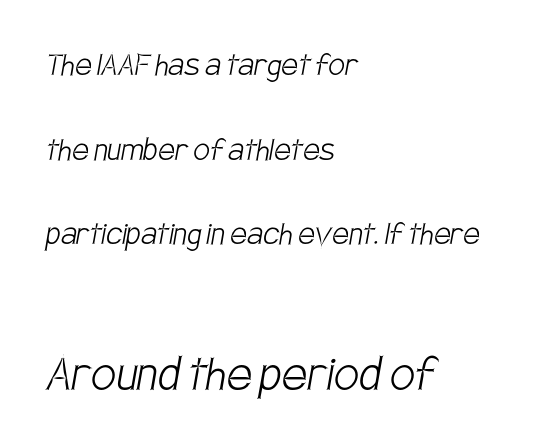
{"serif": "no", "bold": "no", "weight": "light", "width": "condensed", "stroke_contrast": "low", "x_height": "large", "monospaced": "no", "underline": "no", "align": "left", "line_spacing": "loose", "line_spacing_ratio": 2.29, "letter_spacing": "normal", "letter_spacing_em": 0.0, "larger_block": "second", "size_ratio": 1.51, "glyph_px": 56}
